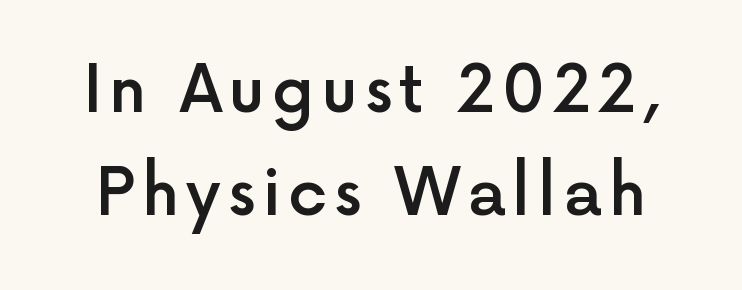
{"serif": "no", "italic": "no", "bold": "semi", "weight": "semibold", "width": "normal", "x_height": "medium", "monospaced": "no", "underline": "no", "line_spacing": "normal", "line_spacing_ratio": 1.61, "glyph_px": 64}
